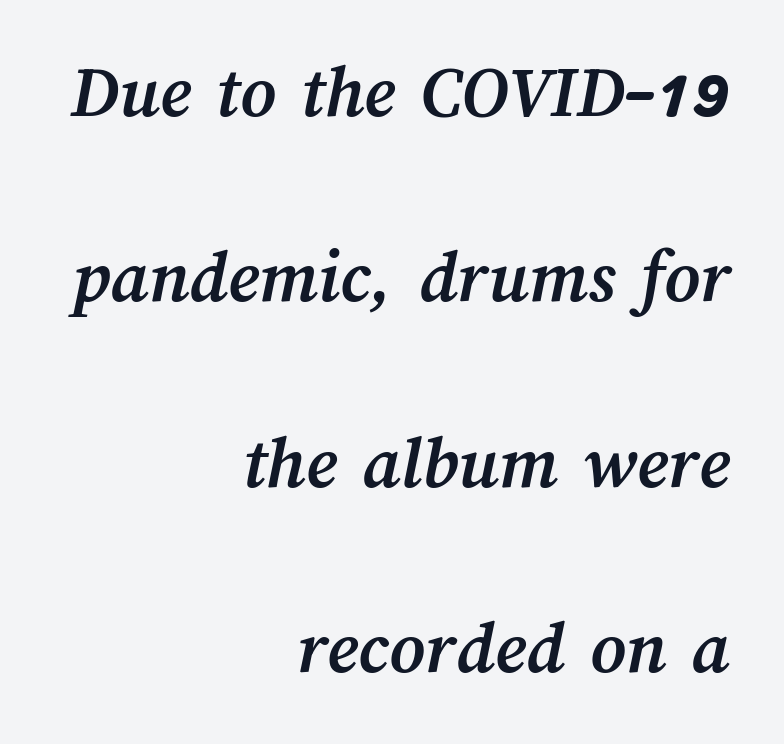
The image shows 76 px semibold type; set right-aligned, loose line spacing (2.44x), normal letter spacing, not underlined; medium stroke contrast and a medium x-height.
